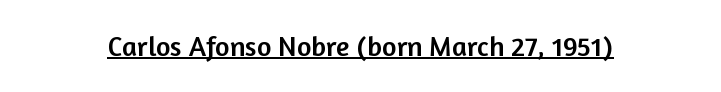
{"serif": "no", "italic": "no", "width": "normal", "stroke_contrast": "low", "x_height": "medium", "monospaced": "no", "underline": "yes", "letter_spacing": "normal", "letter_spacing_em": 0.0, "glyph_px": 28}
